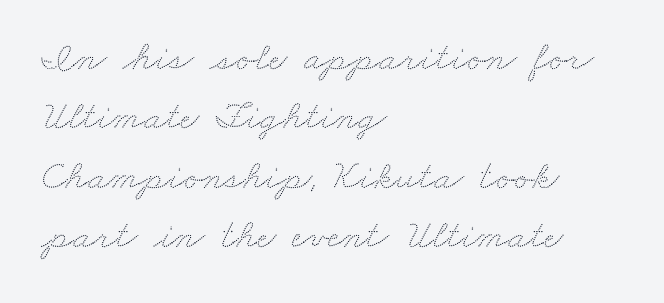
The image shows 41 px wide type; set left-aligned, normal line spacing (1.45x), normal letter spacing, not underlined; low stroke contrast and a small x-height.
